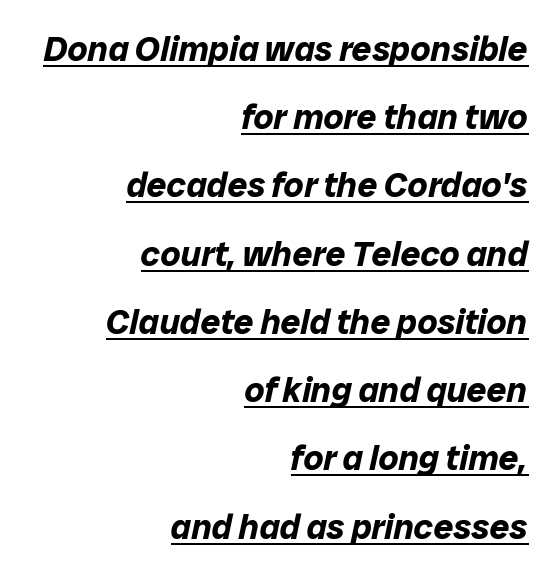
The image shows 35 px bold type, italic (leaning right); set right-aligned, loose line spacing (1.95x), normal letter spacing, underlined; low stroke contrast and a medium x-height.
